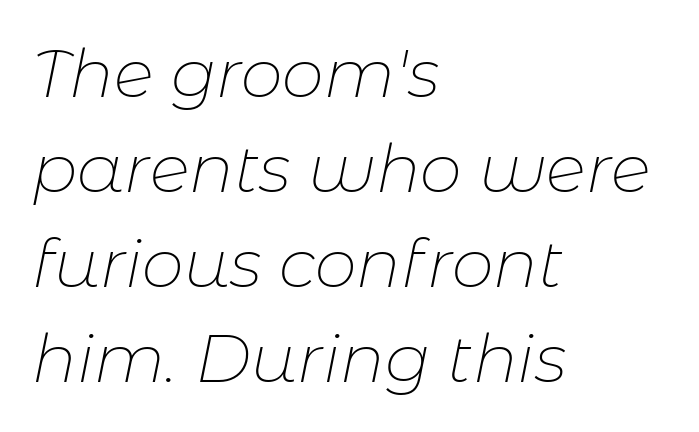
The image shows 67 px thin type, italic (leaning right); set left-aligned, normal line spacing (1.42x), normal letter spacing, not underlined; low stroke contrast and a medium x-height.
